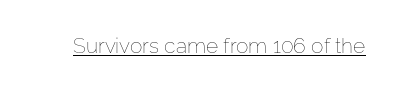
The image shows 21 px text type, upright; set normal letter spacing, underlined.
